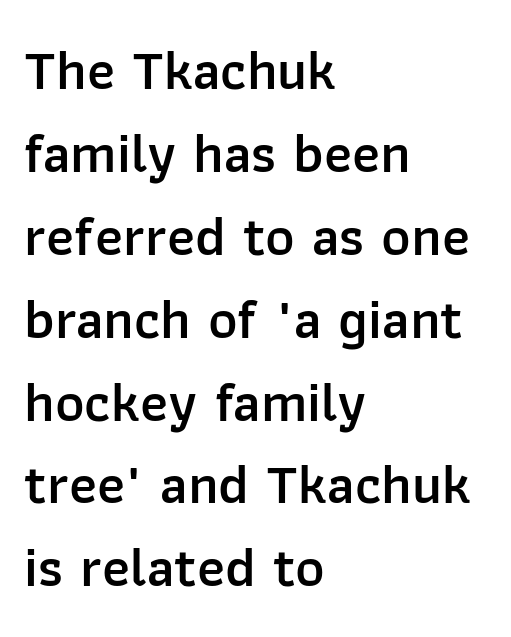
{"serif": "no", "italic": "no", "bold": "semi", "weight": "semibold", "width": "normal", "stroke_contrast": "low", "x_height": "medium", "monospaced": "no", "underline": "no", "align": "left", "line_spacing": "normal", "line_spacing_ratio": 1.48, "letter_spacing": "normal", "letter_spacing_em": 0.0, "glyph_px": 56}
